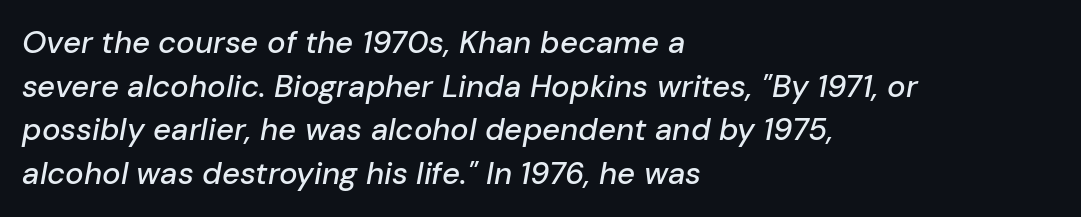
{"italic": "yes", "lean": "right", "slant_degrees": 10, "width": "normal", "stroke_contrast": "low", "x_height": "medium", "monospaced": "no", "underline": "no", "align": "left", "line_spacing": "normal", "line_spacing_ratio": 1.41, "letter_spacing": "normal", "letter_spacing_em": 0.0, "glyph_px": 31}
